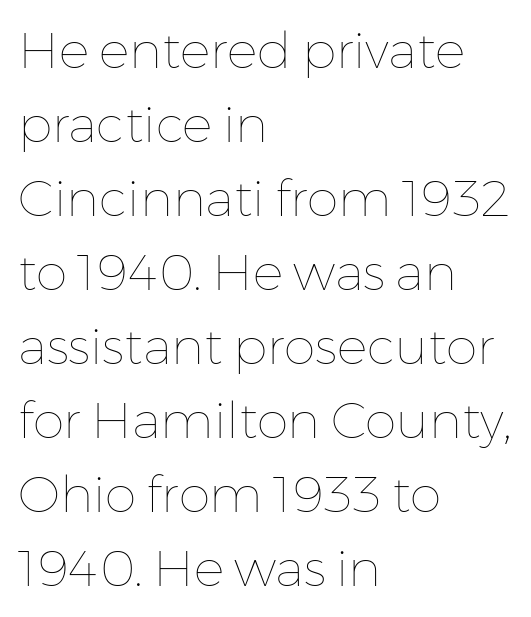
You can tell it's not italic because the verticals are truly vertical. The designer left line spacing at the default. Clear beneath every line of the passage. The strokes carry an ordinary text weight at most. Character widths vary here, with narrow letters taking less room than wide ones.
